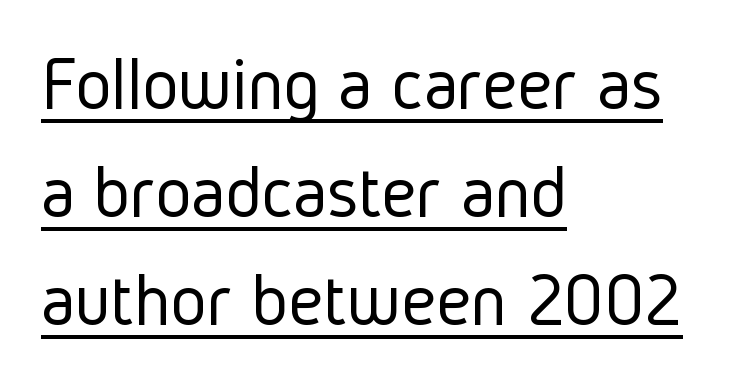
The image shows 77 px light, condensed sans-serif type, upright; set left-aligned, normal line spacing (1.4x), normal letter spacing, underlined; low stroke contrast and a medium x-height.
